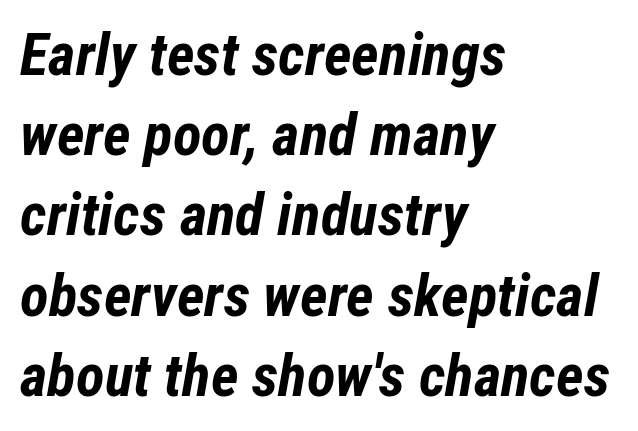
{"italic": "yes", "lean": "right", "slant_degrees": 12, "bold": "yes", "weight": "bold", "width": "condensed", "stroke_contrast": "low", "x_height": "medium", "monospaced": "no", "underline": "no", "align": "left", "line_spacing": "normal", "line_spacing_ratio": 1.36, "letter_spacing": "normal", "letter_spacing_em": 0.0, "glyph_px": 59}
